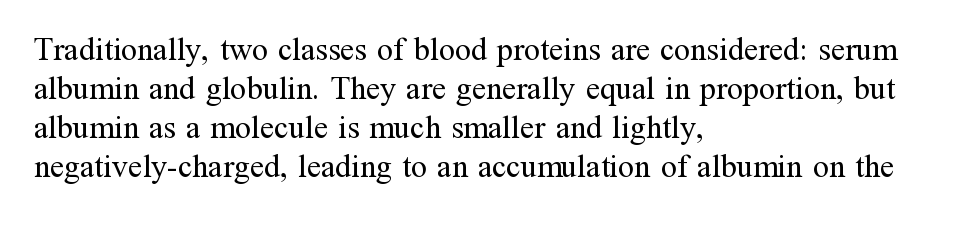
The image shows 32 px regular-weight serif type, upright; set left-aligned, line spacing 1.22x, normal letter spacing, not underlined; medium stroke contrast and a medium x-height.
